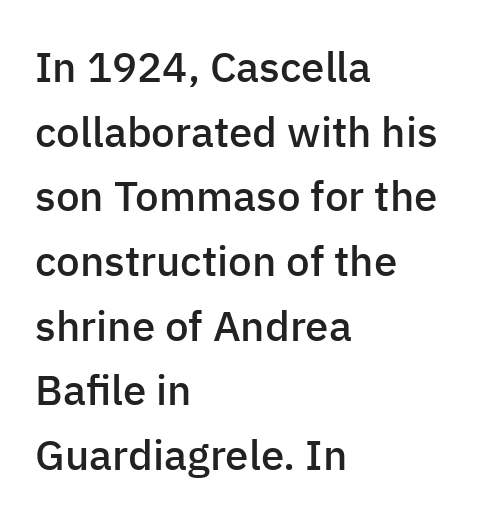
The image shows 42 px semibold sans-serif type, upright; set left-aligned, normal line spacing (1.54x), normal letter spacing, not underlined; low stroke contrast and a medium x-height.
